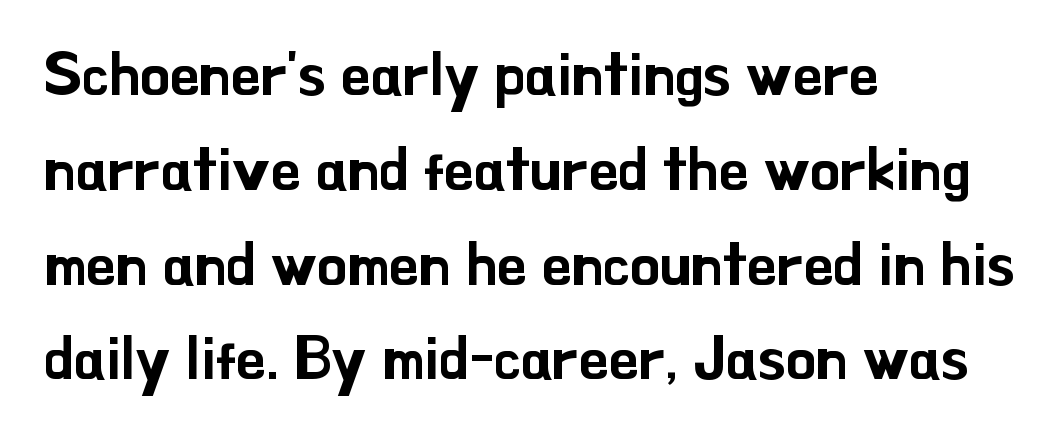
This rendering employs a face without finishing strokes, i.e., a sans-serif. Note the varied advance widths — an 'i' is clearly narrower than an 'm'. Between one letter and the next there's only the usual sliver of space. If you drew a line through each stem, it would be perfectly vertical. A student would call this left alignment; a typographer would say flush left, rag right. Each row of text sits above clean, open space.
